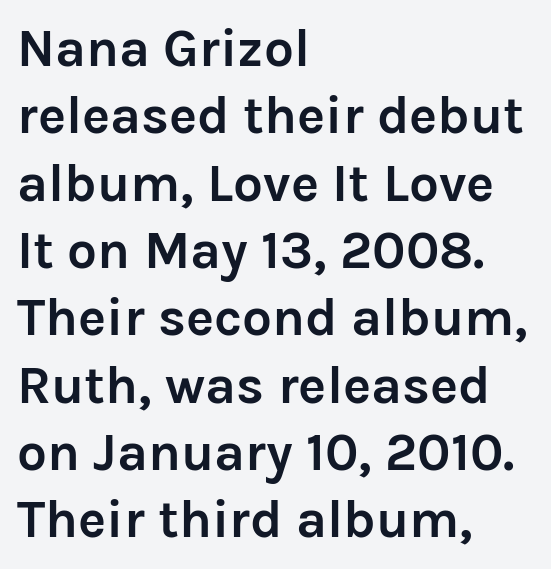
This sample has the flowing, uneven cadence of proportional lettering. Default kerning and tracking; the words read as compact shapes. A roman cut, with each character standing at attention. The foot of each line stays bare and open.
